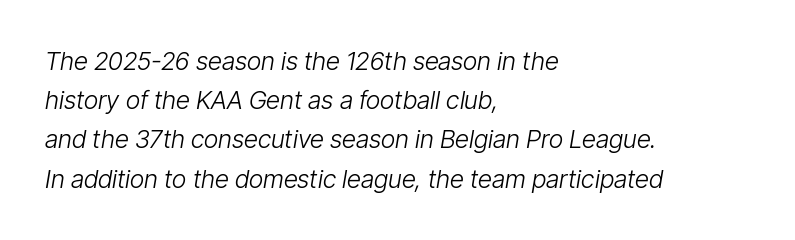
This is not heavy type; no bold has been used. The rendering applies a slant to the glyphs. The ragged edge is on the right, which tells us the setting is flush left. Clear beneath every line of the passage.
